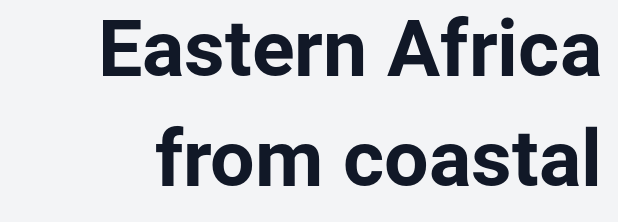
{"serif": "no", "italic": "no", "bold": "yes", "weight": "bold", "width": "normal", "stroke_contrast": "low", "x_height": "medium", "monospaced": "no", "underline": "no", "line_spacing": "normal", "line_spacing_ratio": 1.39, "letter_spacing": "normal", "letter_spacing_em": 0.0, "glyph_px": 79}
